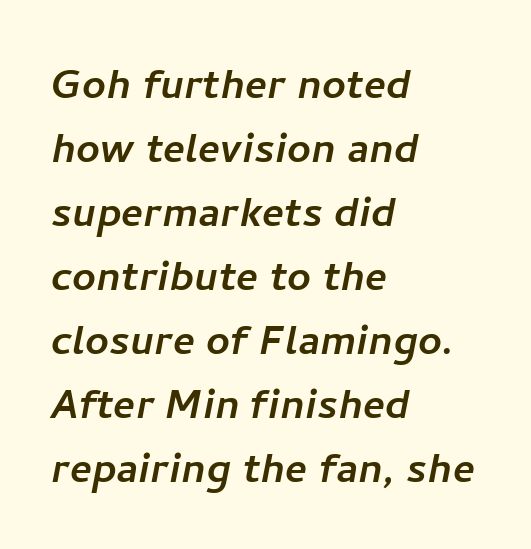
Q: Is the typeface a serif or a sans-serif typeface? A: Sans-serif.
Q: Is the text underlined? A: No.
Q: How is the paragraph aligned? A: Left-aligned.
Q: Is the spacing between letters normal or unusually wide? A: Normal.
Q: Width (condensed, normal, or wide)? A: Normal.
Q: Stroke contrast? A: Low.
Q: x-height? A: Medium.
Q: Monospaced? A: No.
